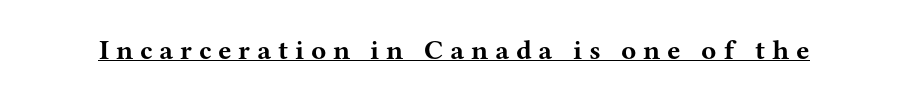
The image shows 28 px bold, wide serif type, upright; set unusually wide letter spacing (+0.24 em), underlined; medium stroke contrast and a medium x-height.
